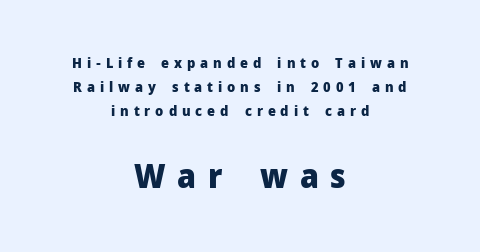
The second block has been scaled up relative to the first. Horizontal alignment here is central, giving a formal, balanced look. In terms of posture, this sample is upright. Check where the strokes stop: nothing finishes them off — pure sans. The letters are bold, with thick, heavy strokes. This sample has the flowing, uneven cadence of proportional lettering.
